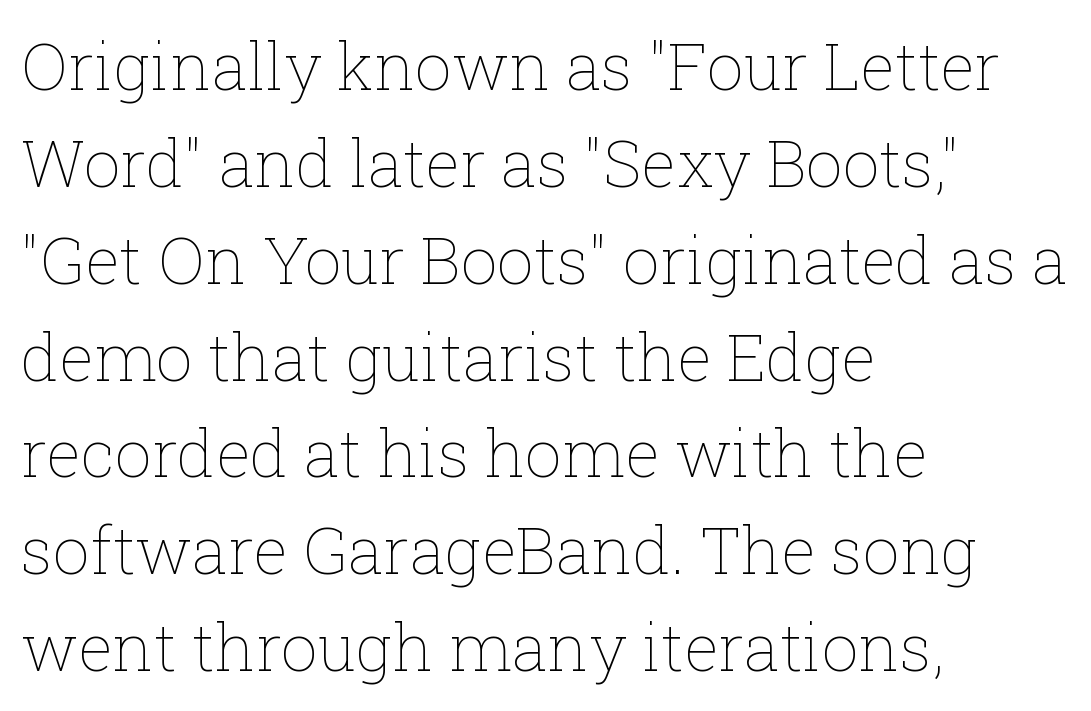
The image shows 65 px thin type, upright; set left-aligned, normal line spacing (1.49x), normal letter spacing, not underlined; low stroke contrast and a medium x-height.
